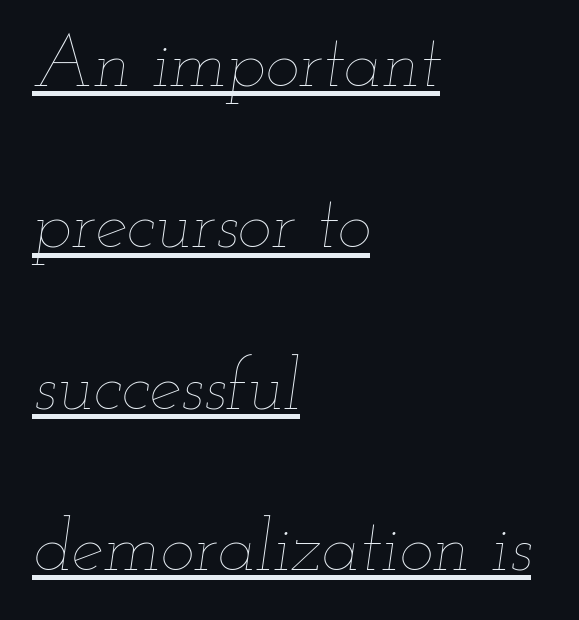
{"italic": "yes", "lean": "right", "slant_degrees": 12, "bold": "no", "weight": "thin", "width": "wide", "stroke_contrast": "low", "x_height": "small", "monospaced": "no", "underline": "yes", "align": "left", "line_spacing": "loose", "line_spacing_ratio": 2.24, "letter_spacing": "normal", "letter_spacing_em": 0.0, "glyph_px": 72}
